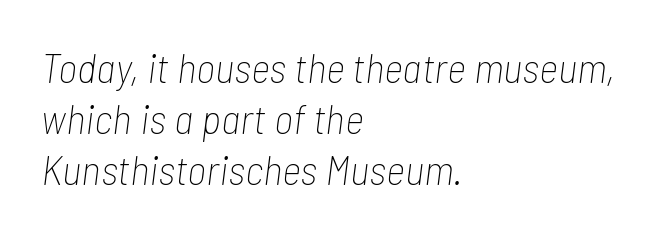
{"italic": "yes", "lean": "right", "slant_degrees": 7, "bold": "no", "weight": "thin", "width": "condensed", "stroke_contrast": "low", "x_height": "medium", "monospaced": "no", "underline": "no", "align": "left", "line_spacing_ratio": 1.21, "letter_spacing": "normal", "letter_spacing_em": 0.0, "glyph_px": 42}
